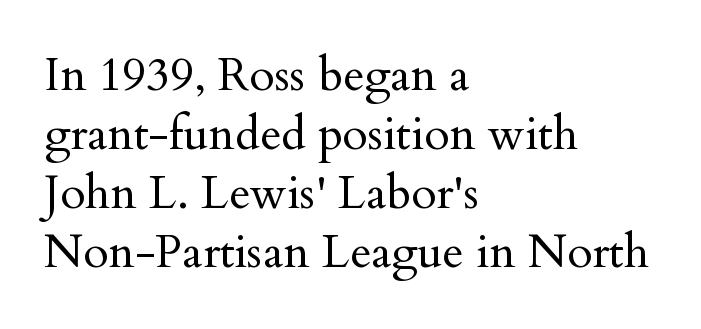
{"serif": "yes", "italic": "no", "bold": "no", "weight": "regular", "width": "normal", "stroke_contrast": "medium", "x_height": "small", "monospaced": "no", "underline": "no", "align": "left", "line_spacing": "normal", "line_spacing_ratio": 1.28, "letter_spacing": "normal", "letter_spacing_em": 0.0, "glyph_px": 46}
